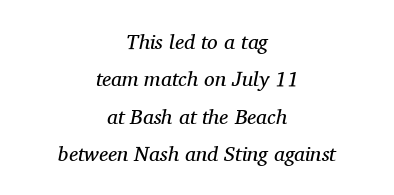
In terms of posture, this sample is oblique. The space beneath each line is pristine and unruled. This rendering uses center alignment, leaving both contours irregular but symmetric. Stems and bowls with no extra thickness — not bold. Inter-character spacing is left at the font's built-in metrics.
